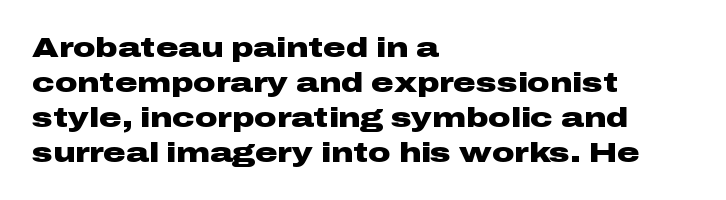
The image shows 28 px heavy, wide sans-serif type, upright; set left-aligned, normal line spacing (1.25x), normal letter spacing, not underlined; low stroke contrast and a medium x-height.
